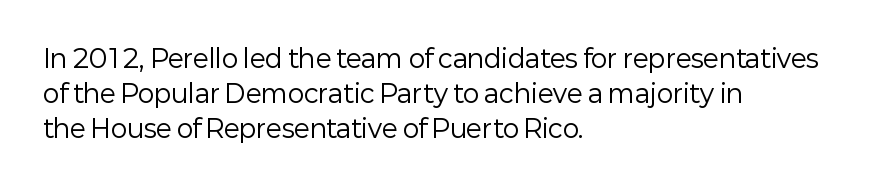
{"italic": "no", "bold": "no", "underline": "no", "align": "left", "line_spacing": "normal", "line_spacing_ratio": 1.4, "letter_spacing": "normal", "letter_spacing_em": 0.0, "glyph_px": 25}
